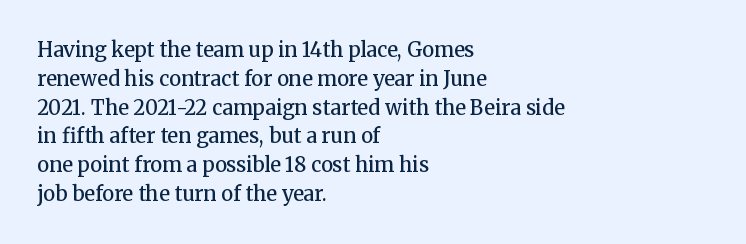
{"italic": "no", "bold": "semi", "underline": "no", "align": "left", "line_spacing": "normal", "line_spacing_ratio": 1.44, "letter_spacing": "normal", "letter_spacing_em": 0.0, "glyph_px": 20}
